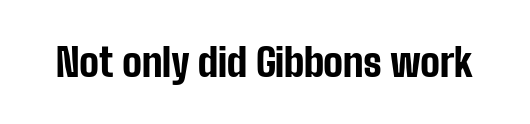
The image shows 39 px bold, condensed sans-serif type, upright; set normal letter spacing, not underlined; low stroke contrast and a medium x-height.
